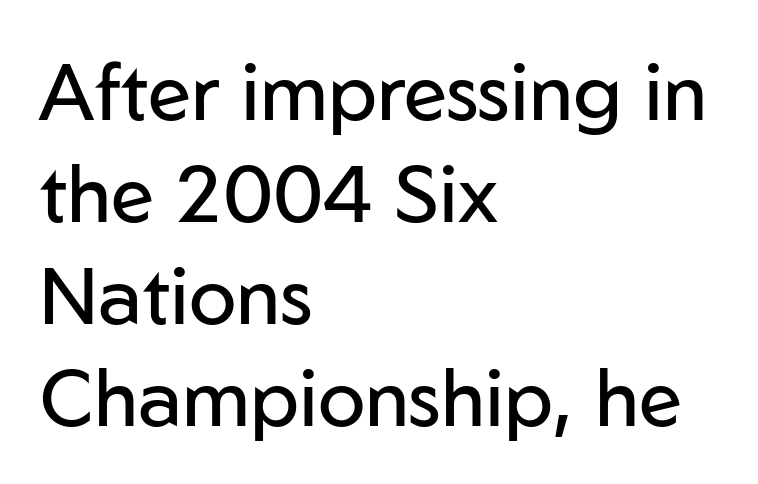
{"serif": "no", "italic": "no", "bold": "no", "weight": "regular", "width": "normal", "stroke_contrast": "low", "x_height": "medium", "monospaced": "no", "underline": "no", "align": "left", "line_spacing": "normal", "line_spacing_ratio": 1.29, "letter_spacing": "normal", "letter_spacing_em": 0.0, "glyph_px": 79}
